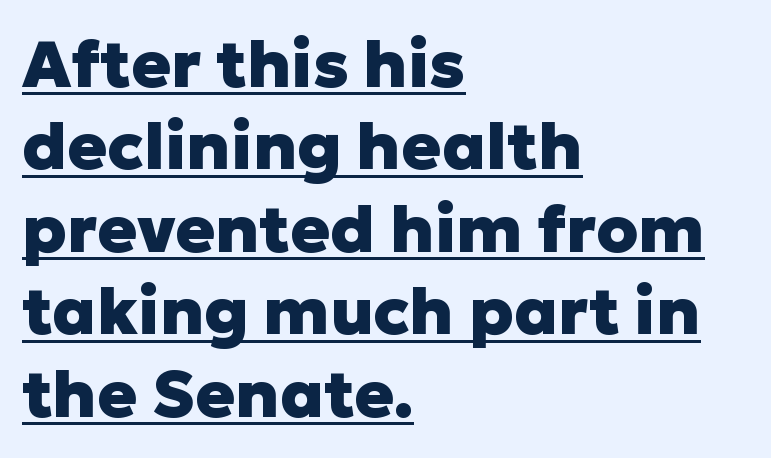
The image shows 66 px heavy sans-serif type, upright; set left-aligned, normal line spacing (1.25x), normal letter spacing, underlined; low stroke contrast and a medium x-height.
